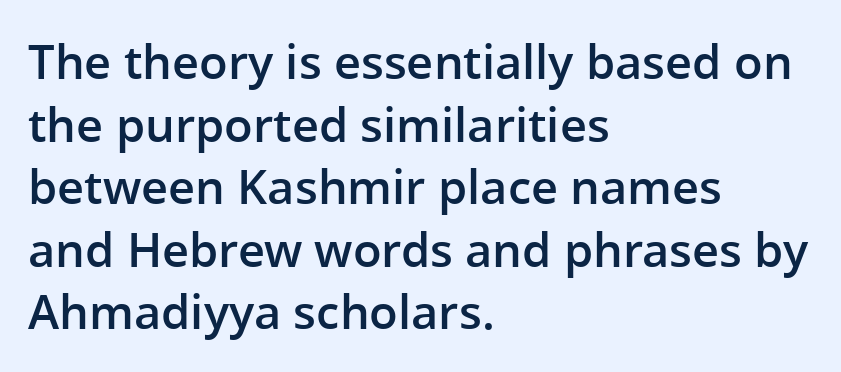
The image shows 47 px semibold sans-serif type, upright; set left-aligned, normal line spacing (1.33x), normal letter spacing, not underlined; low stroke contrast and a medium x-height.
